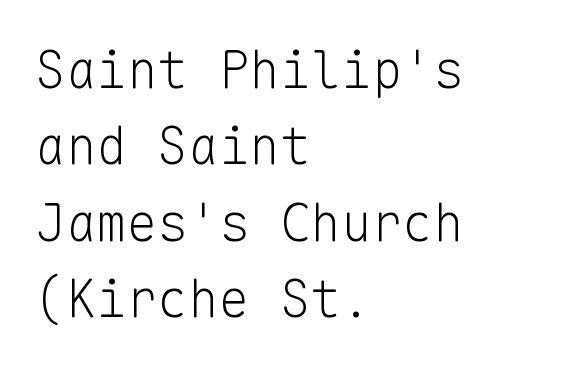
The font's upright variant was chosen for this text. Words appear dense and cohesive because spacing is normal. In terms of letterform style, serifs are entirely absent. If you drew a ruler down the left edge, every line would touch it. A quiet, ordinary-to-light weight characterises the typeface. Looks like terminal output: every glyph gets an equal slot.
